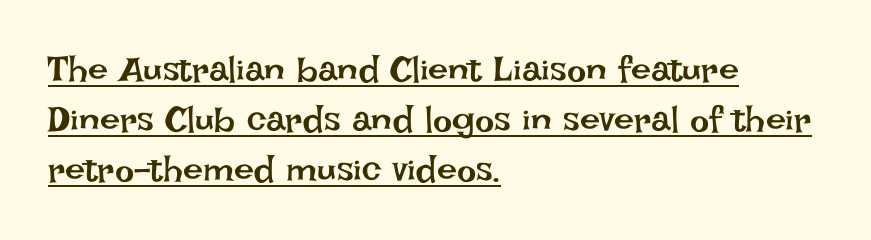
{"italic": "no", "bold": "no", "weight": "regular", "width": "normal", "stroke_contrast": "low", "x_height": "large", "monospaced": "no", "underline": "yes", "align": "left", "line_spacing": "normal", "line_spacing_ratio": 1.39, "letter_spacing": "normal", "letter_spacing_em": 0.0, "glyph_px": 36}
